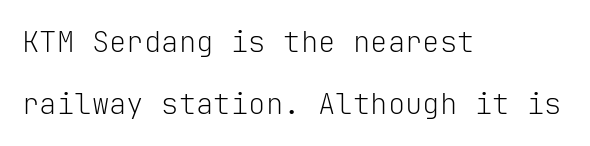
{"serif": "no", "italic": "no", "bold": "no", "weight": "light", "width": "normal", "stroke_contrast": "low", "x_height": "medium", "monospaced": "yes", "underline": "no", "align": "left", "line_spacing": "loose", "line_spacing_ratio": 2.15, "letter_spacing": "normal", "letter_spacing_em": 0.0, "glyph_px": 29}
